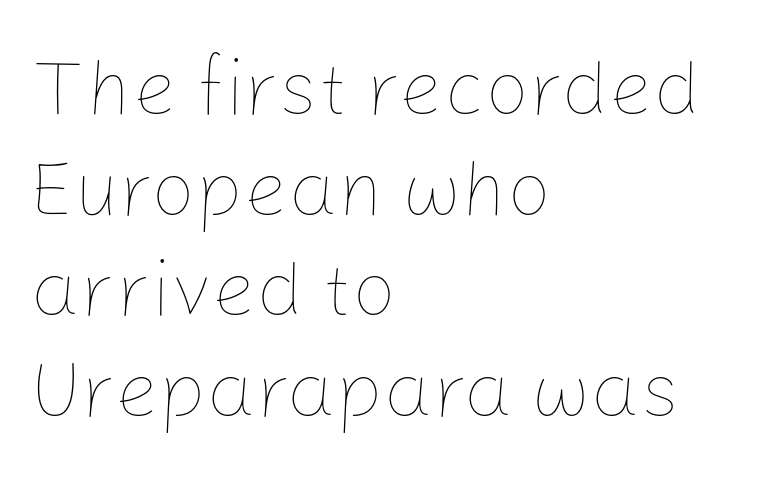
The image shows 78 px thin type, upright; set left-aligned, normal line spacing (1.29x), normal letter spacing, not underlined; low stroke contrast and a medium x-height.
